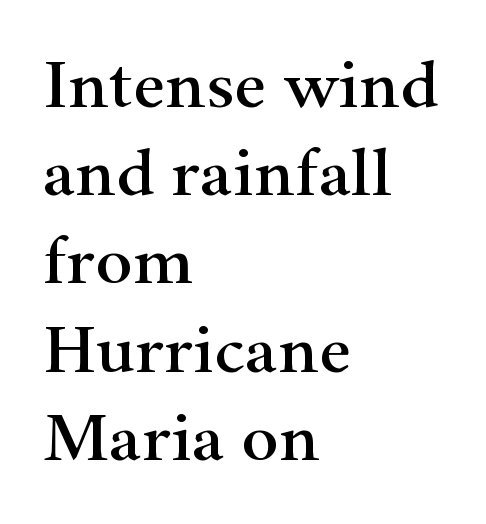
Q: Is the text italic (slanted)? A: No, it is upright.
Q: Is the typeface a serif or a sans-serif typeface? A: Serif.
Q: Is the text underlined? A: No.
Q: How is the paragraph aligned? A: Left-aligned.
Q: Is the spacing between letters normal or unusually wide? A: Normal.
Q: Is the spacing between lines tight, normal or loose? A: Normal.
Q: Width (condensed, normal, or wide)? A: Wide.
Q: Stroke contrast? A: High.
Q: x-height? A: Small.
Q: Monospaced? A: No.
